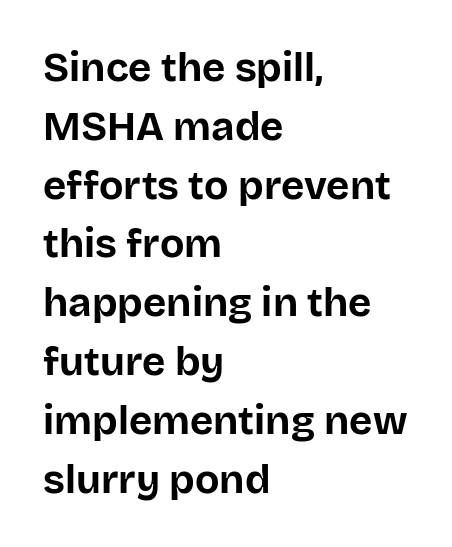
Italic: no, the glyphs are upright roman. The specimen omits any rule beneath the text block's lines. Does the type have serifs? No, each stem ends abruptly. The leading is moderate, giving the passage an even texture. Short and long lines alike share a common starting point at left. Varying glyph widths throughout — classic text-font behaviour.
